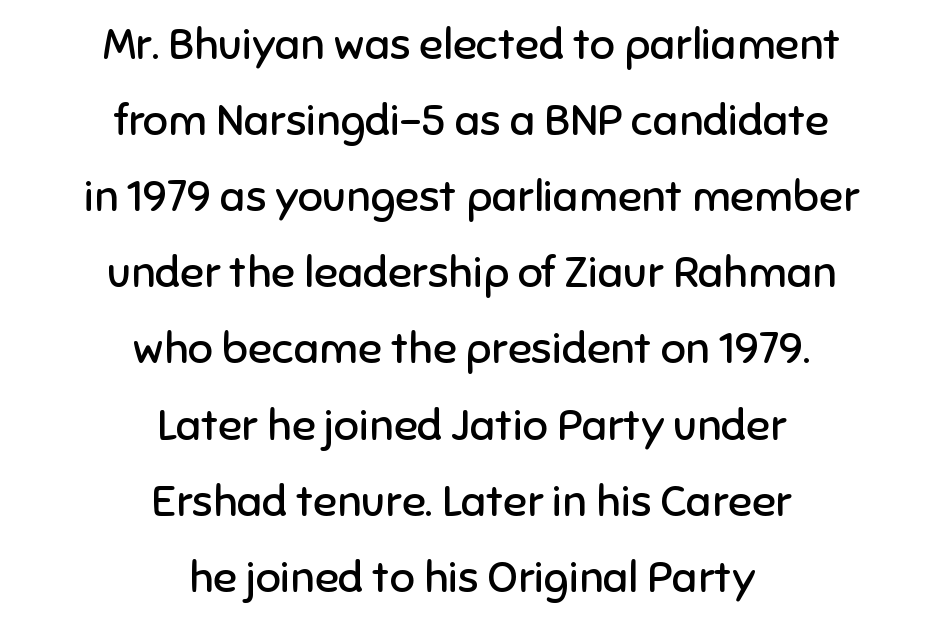
Q: Is the text bold? A: No.
Q: Is the text italic (slanted)? A: No, it is upright.
Q: Is the typeface a serif or a sans-serif typeface? A: Sans-serif.
Q: Is the text underlined? A: No.
Q: How is the paragraph aligned? A: Centered.
Q: Is the spacing between letters normal or unusually wide? A: Normal.
Q: Width (condensed, normal, or wide)? A: Normal.
Q: Stroke contrast? A: Low.
Q: x-height? A: Medium.
Q: Monospaced? A: No.
